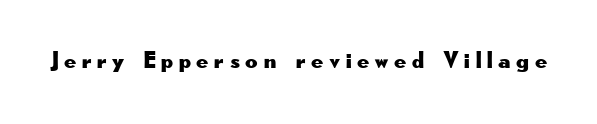
Q: Is the text italic (slanted)? A: No, it is upright.
Q: Is the text underlined? A: No.
Q: Is the spacing between letters normal or unusually wide? A: Unusually wide.
